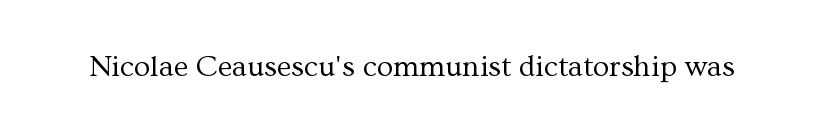
{"serif": "yes", "italic": "no", "bold": "no", "weight": "regular", "width": "normal", "stroke_contrast": "medium", "x_height": "medium", "monospaced": "no", "underline": "no", "letter_spacing": "normal", "letter_spacing_em": 0.0, "glyph_px": 30}
